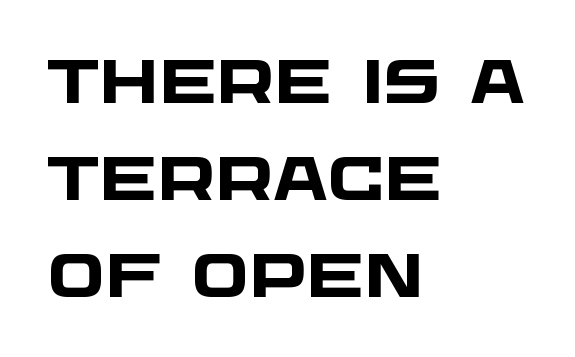
Q: Is the text bold? A: Yes.
Q: Is the typeface a serif or a sans-serif typeface? A: Sans-serif.
Q: Is the text underlined? A: No.
Q: How is the paragraph aligned? A: Left-aligned.
Q: Is the spacing between letters normal or unusually wide? A: Normal.
Q: Is the spacing between lines tight, normal or loose? A: Normal.
Q: Width (condensed, normal, or wide)? A: Wide.
Q: Stroke contrast? A: Low.
Q: x-height? A: Large.
Q: Monospaced? A: No.
